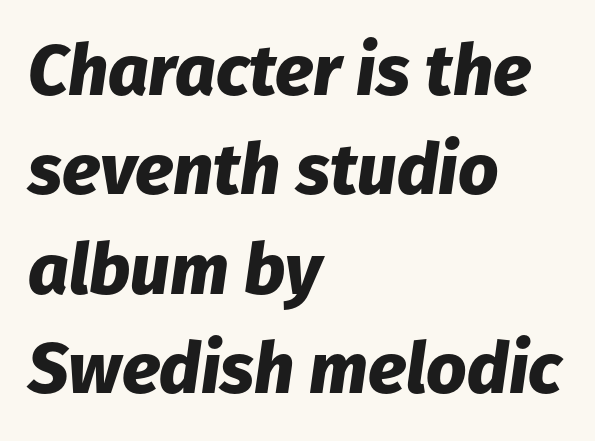
The image shows 71 px heavy type, italic (leaning right); set left-aligned, normal line spacing (1.4x), normal letter spacing, not underlined; low stroke contrast and a medium x-height.
